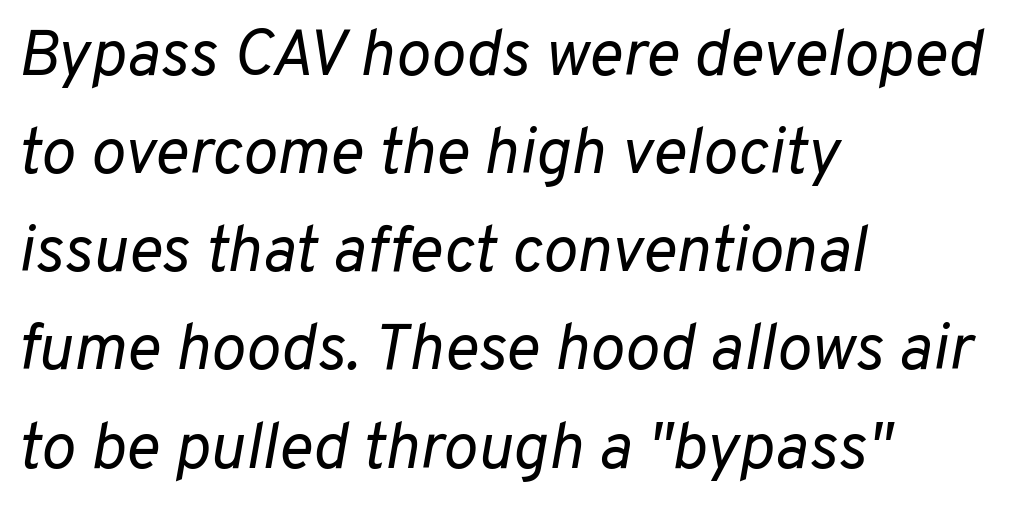
Q: Is the text bold? A: No.
Q: Is the text italic (slanted)? A: Yes, it leans right by about 10 degrees.
Q: Is the text underlined? A: No.
Q: How is the paragraph aligned? A: Left-aligned.
Q: Is the spacing between letters normal or unusually wide? A: Normal.
Q: Is the spacing between lines tight, normal or loose? A: Normal.
Q: Width (condensed, normal, or wide)? A: Normal.
Q: Stroke contrast? A: Low.
Q: x-height? A: Medium.
Q: Monospaced? A: No.
